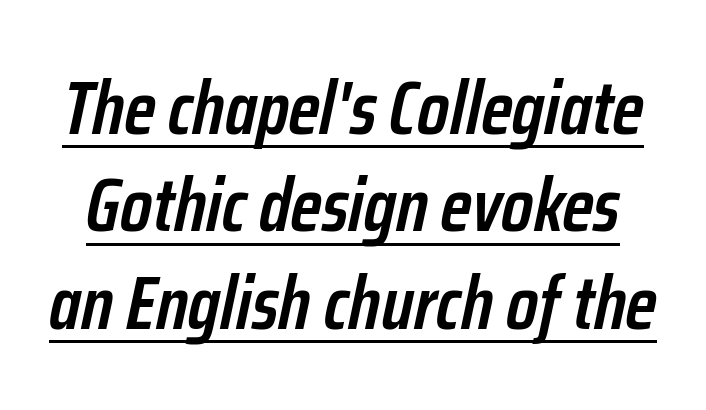
The image shows 75 px semibold, condensed type, italic (leaning right); set normal line spacing (1.3x), normal letter spacing, underlined; low stroke contrast and a medium x-height.
